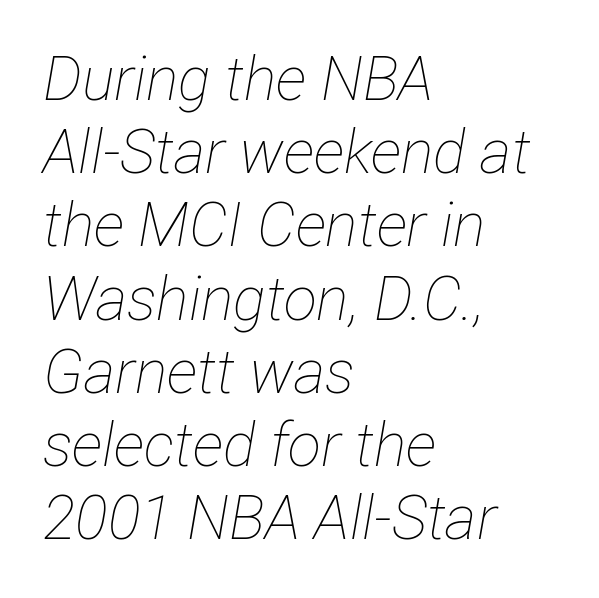
The image shows 61 px thin, condensed type, italic (leaning right); set left-aligned, line spacing 1.2x, normal letter spacing, not underlined; low stroke contrast and a medium x-height.
